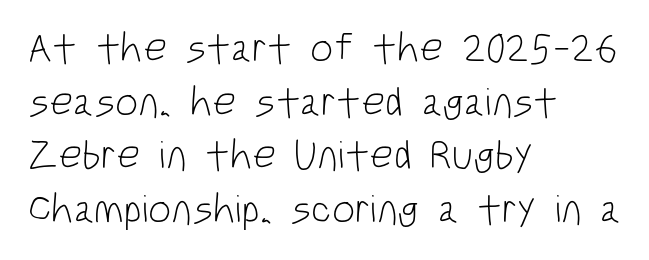
{"serif": "no", "italic": "no", "bold": "no", "weight": "light", "width": "condensed", "stroke_contrast": "low", "x_height": "large", "monospaced": "no", "underline": "no", "align": "left", "line_spacing": "normal", "line_spacing_ratio": 1.31, "letter_spacing": "normal", "letter_spacing_em": 0.0, "glyph_px": 41}
